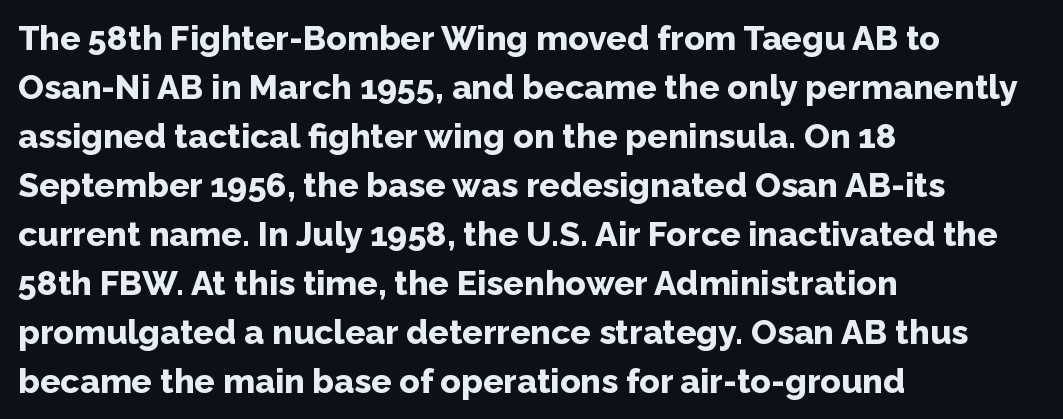
The typeface chosen for these lines omits serifs. Regarding leading, the lines here are spaced in the standard way. The line texture is even and compact thanks to regular tracking. The letters stand upright; this is a roman face. The glyphs are unaccompanied by any horizontal stroke below them. Typographic density is high because the face is bold.
